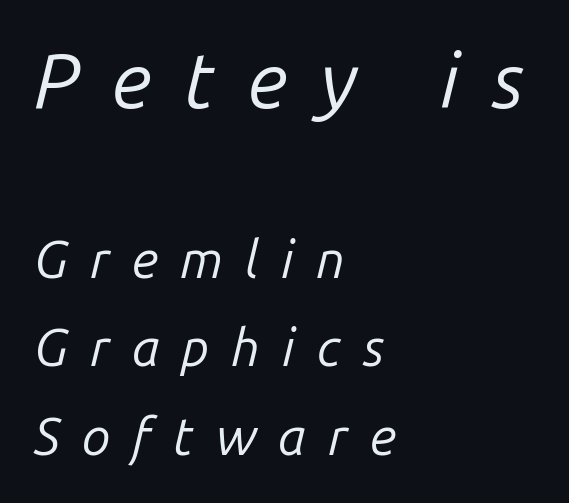
Q: Is the text bold? A: No.
Q: Is the text italic (slanted)? A: Yes, it leans right by about 14 degrees.
Q: Is the text underlined? A: No.
Q: How is the paragraph aligned? A: Left-aligned.
Q: Is the spacing between letters normal or unusually wide? A: Unusually wide.
Q: Is the spacing between lines tight, normal or loose? A: Normal.
Q: Which block of text is set in a larger size, the first (top) or the second (bottom)? A: The first (top) one.
Q: Width (condensed, normal, or wide)? A: Normal.
Q: Stroke contrast? A: Low.
Q: x-height? A: Medium.
Q: Monospaced? A: No.
